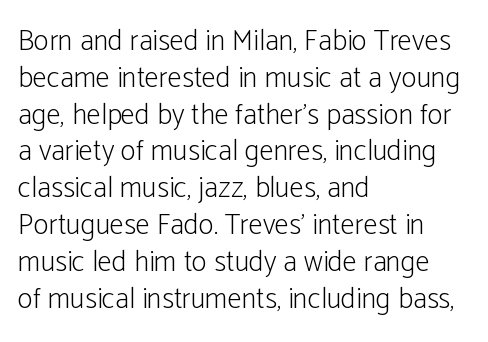
Characters remain perfectly vertical along every line. Think standard paragraph weight, or any step lighter than that. Letters rest on an invisible, unmarked baseline. The face used here is a sans, in the tradition of grotesques and geometrics.
